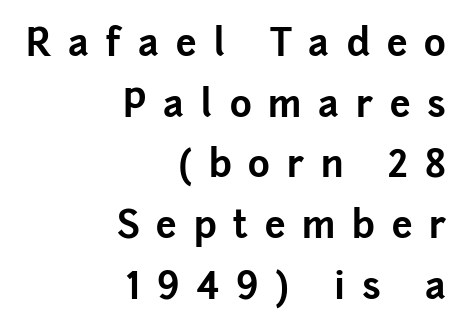
The image shows 37 px bold sans-serif type, upright; set right-aligned, normal line spacing (1.64x), unusually wide letter spacing (+0.46 em), not underlined; low stroke contrast and a medium x-height.
